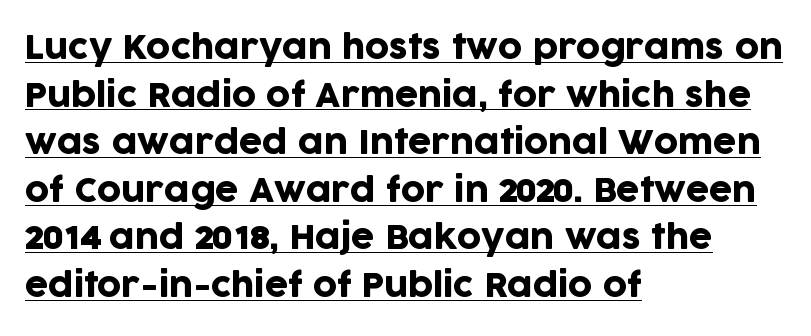
Here the designer chose a conventional face with non-uniform glyph widths. What kind of face is this? One without serifs — a sans. Tracking here is standard; glyphs follow each other at the usual distance. What's the leading like? Ordinary, nothing unusual. Students, observe the line beneath the letters — that is underlining.
